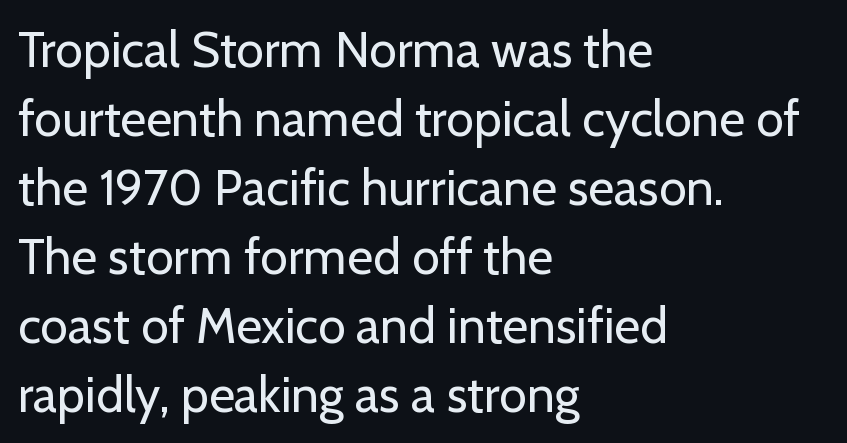
Q: Is the text bold? A: No.
Q: Is the text italic (slanted)? A: No, it is upright.
Q: Is the typeface a serif or a sans-serif typeface? A: Sans-serif.
Q: Is the text underlined? A: No.
Q: How is the paragraph aligned? A: Left-aligned.
Q: Is the spacing between letters normal or unusually wide? A: Normal.
Q: Is the spacing between lines tight, normal or loose? A: Normal.
Q: Width (condensed, normal, or wide)? A: Normal.
Q: Stroke contrast? A: Low.
Q: x-height? A: Medium.
Q: Monospaced? A: No.
